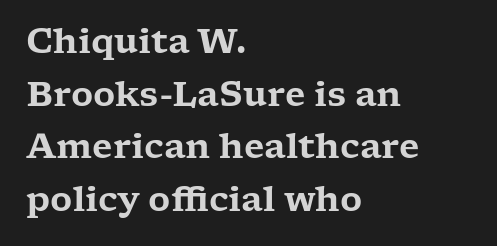
The zone under the glyphs is completely vacant. When letters stand straight like this, we call the style roman or upright. Do the characters align in a grid? No, the font is proportional. The ragged edge is on the right, which tells us the setting is flush left. Whoever set this chose a conventional vertical rhythm.
